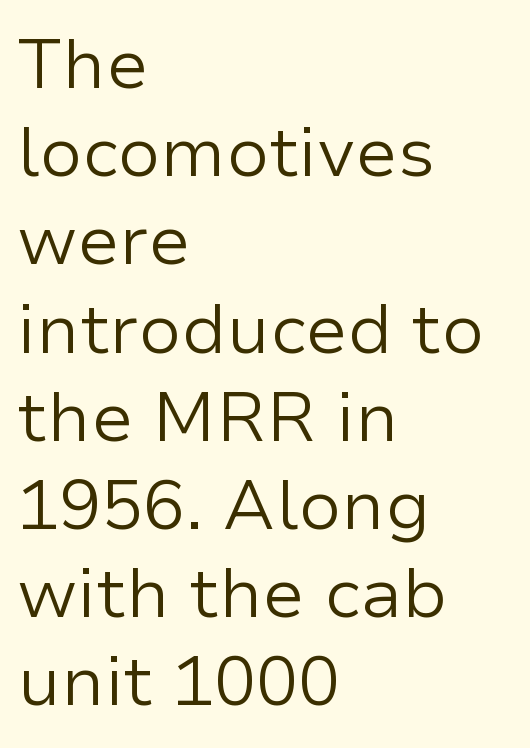
Q: Is the text bold? A: No.
Q: Is the text italic (slanted)? A: No, it is upright.
Q: Is the typeface a serif or a sans-serif typeface? A: Sans-serif.
Q: Is the text underlined? A: No.
Q: How is the paragraph aligned? A: Left-aligned.
Q: Is the spacing between letters normal or unusually wide? A: Normal.
Q: Is the spacing between lines tight, normal or loose? A: Normal.
Q: Width (condensed, normal, or wide)? A: Normal.
Q: Stroke contrast? A: Low.
Q: x-height? A: Medium.
Q: Monospaced? A: No.
